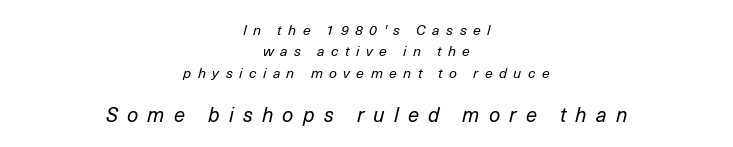
The image shows 20 px text type, italic (leaning right); set centered, normal line spacing (1.52x), unusually wide letter spacing (+0.46 em), not underlined; the second (bottom) block is 1.43x larger.
